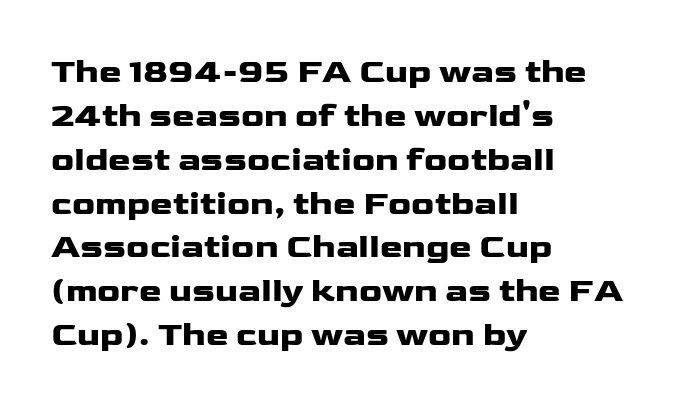
The image shows 34 px heavy, wide sans-serif type, upright; set left-aligned, normal line spacing (1.29x), normal letter spacing, not underlined; low stroke contrast and a medium x-height.
